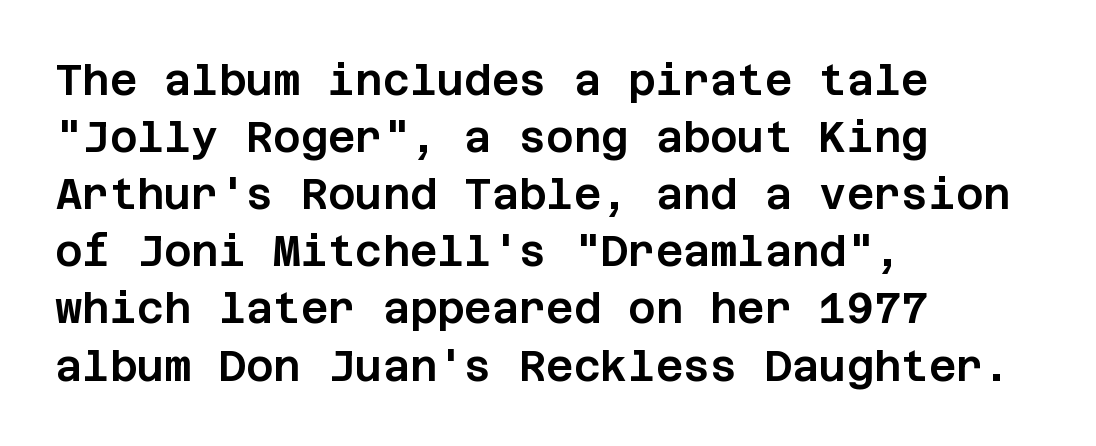
{"serif": "no", "italic": "no", "width": "normal", "stroke_contrast": "low", "x_height": "large", "underline": "no", "align": "left", "line_spacing": "normal", "line_spacing_ratio": 1.36, "letter_spacing": "normal", "letter_spacing_em": 0.0, "glyph_px": 42}
